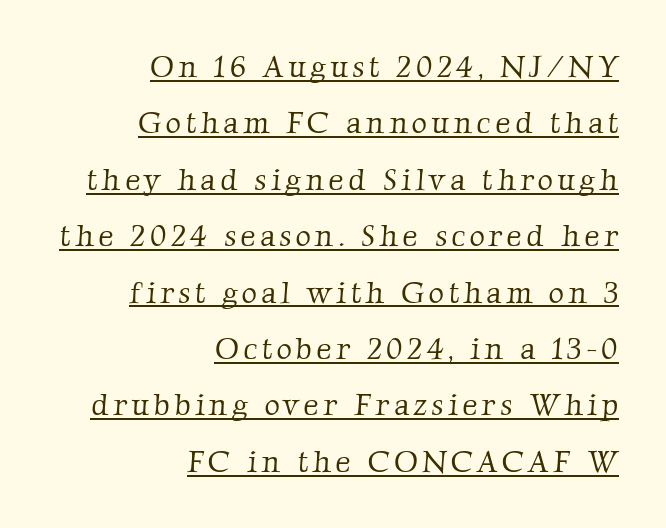
{"serif": "yes", "bold": "no", "weight": "light", "width": "normal", "stroke_contrast": "low", "x_height": "medium", "monospaced": "no", "underline": "yes", "align": "right", "line_spacing_ratio": 1.88, "glyph_px": 30}
